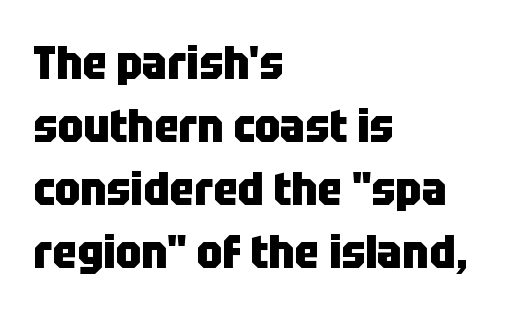
{"serif": "no", "italic": "no", "bold": "yes", "weight": "heavy", "width": "condensed", "stroke_contrast": "low", "x_height": "large", "monospaced": "no", "underline": "no", "align": "left", "line_spacing": "normal", "line_spacing_ratio": 1.37, "letter_spacing": "normal", "letter_spacing_em": 0.0, "glyph_px": 46}
